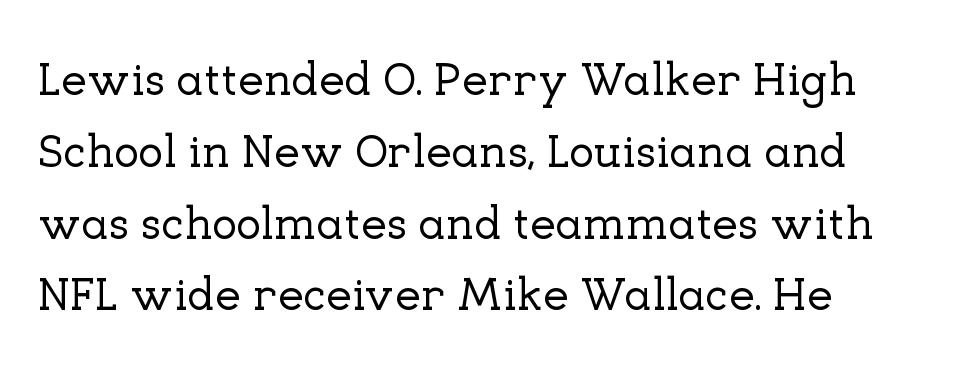
The image shows 46 px serif type, upright; set left-aligned, normal line spacing (1.56x), normal letter spacing, not underlined; low stroke contrast and a medium x-height.
